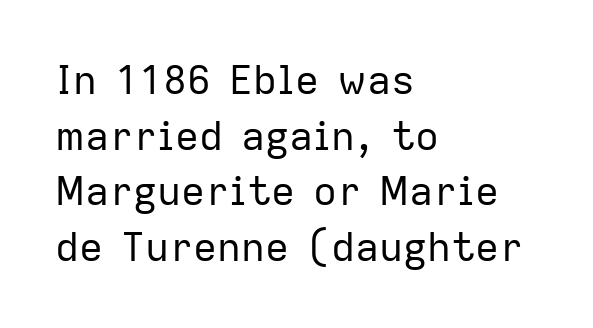
The lines in this sample share a left origin and differ only in where they stop. A typesetter would mark this as roman, not italic. The weight tops out at a normal text grade. This sample has the flowing, uneven cadence of proportional lettering.
